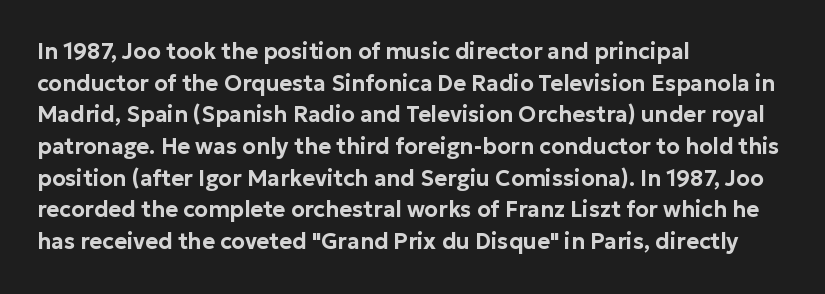
{"italic": "no", "underline": "no", "align": "left", "line_spacing": "normal", "line_spacing_ratio": 1.44, "letter_spacing": "normal", "letter_spacing_em": 0.0, "glyph_px": 22}
